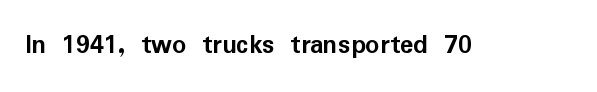
You can tell from the bare stems that sans-serif type was used. The face used here is proportionally spaced, like ordinary book or web type. You can tell it's not italic because the verticals are truly vertical. Between one letter and the next there's only the usual sliver of space. Plenty of ink on the page — the face is bold. A bare baseline throughout the passage.
